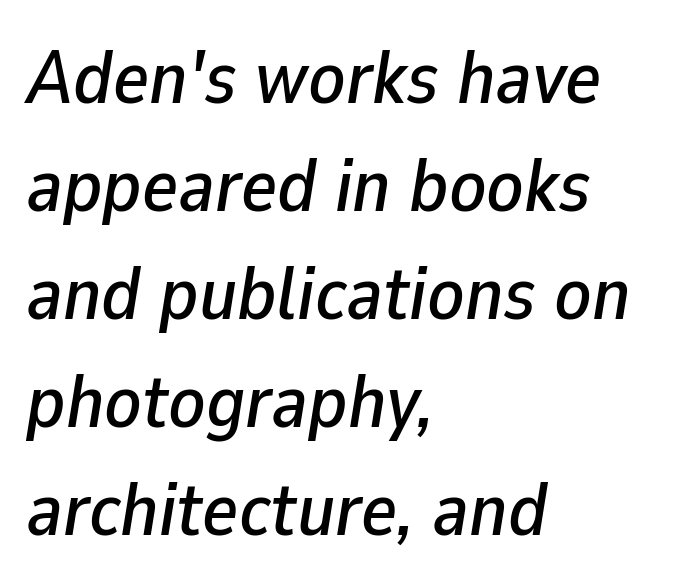
The image shows 76 px text type, italic (leaning right); set left-aligned, normal line spacing (1.42x), normal letter spacing, not underlined; low stroke contrast and a medium x-height.
